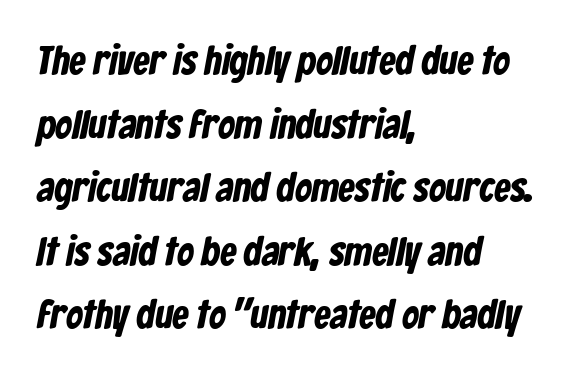
The vertical gap from one line to the next is medium. The compositor pushed each line to the left boundary. Descenders hang freely into open space. Here the glyphs are tracked normally, forming tight word shapes. Looks like regular typesetting: each glyph gets only the width it needs.
